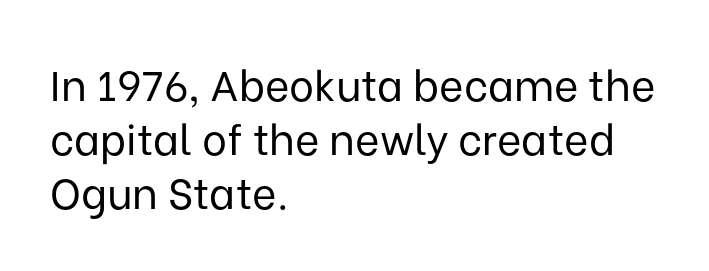
The image shows 42 px regular-weight sans-serif type, upright; set left-aligned, normal line spacing (1.28x), normal letter spacing, not underlined; low stroke contrast and a medium x-height.
